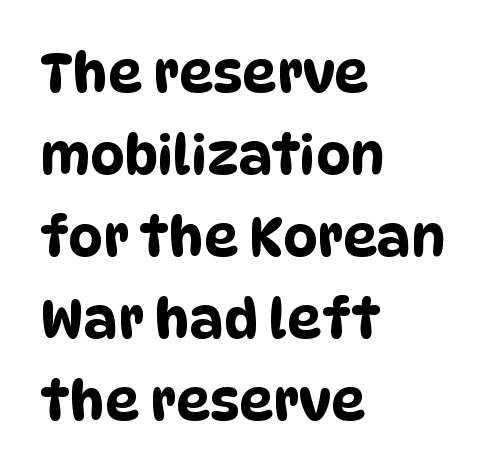
{"serif": "no", "width": "condensed", "stroke_contrast": "low", "x_height": "large", "monospaced": "no", "underline": "no", "align": "left", "line_spacing": "normal", "line_spacing_ratio": 1.52, "letter_spacing": "normal", "letter_spacing_em": 0.0, "glyph_px": 54}
